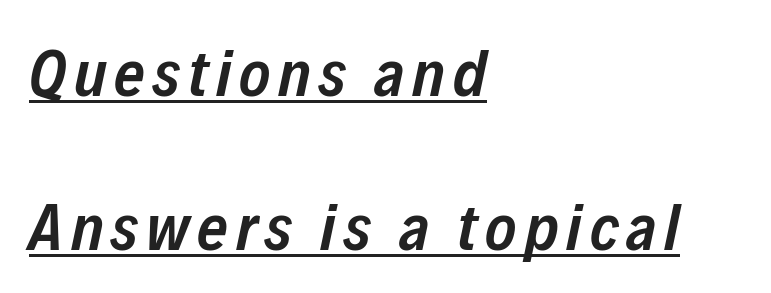
The image shows 66 px semibold, condensed type, italic (leaning right); set left-aligned, loose line spacing (2.34x), underlined; low stroke contrast and a medium x-height.
